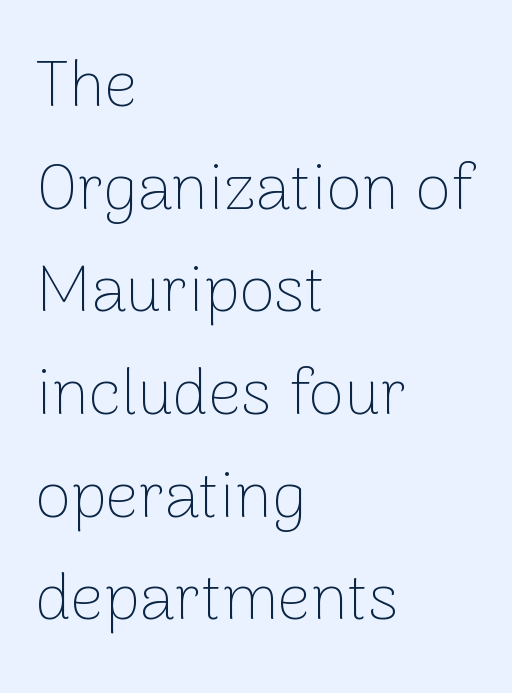
Q: Is the text bold? A: No.
Q: Is the text italic (slanted)? A: No, it is upright.
Q: Is the typeface a serif or a sans-serif typeface? A: Sans-serif.
Q: Is the text underlined? A: No.
Q: How is the paragraph aligned? A: Left-aligned.
Q: Is the spacing between letters normal or unusually wide? A: Normal.
Q: Is the spacing between lines tight, normal or loose? A: Normal.
Q: Width (condensed, normal, or wide)? A: Normal.
Q: Stroke contrast? A: Low.
Q: x-height? A: Medium.
Q: Monospaced? A: No.
